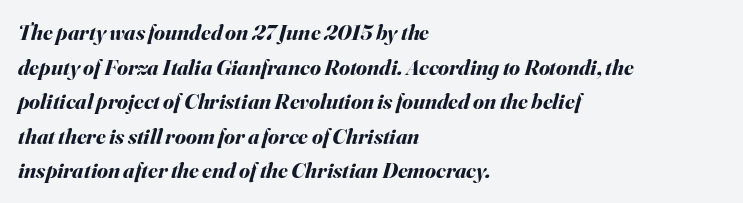
The image shows 22 px bold type, italic (leaning right); set left-aligned, normal line spacing (1.57x), normal letter spacing, not underlined.
